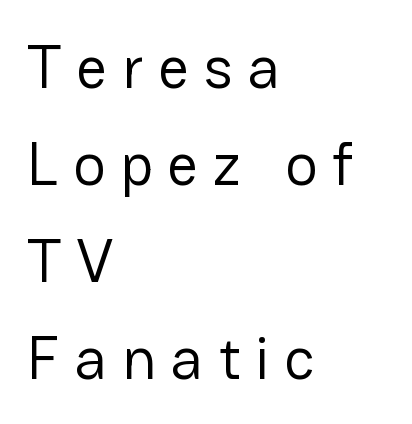
{"serif": "no", "italic": "no", "bold": "no", "weight": "regular", "width": "normal", "stroke_contrast": "low", "x_height": "medium", "monospaced": "no", "underline": "no", "align": "left", "line_spacing": "normal", "line_spacing_ratio": 1.59, "letter_spacing": "wide", "letter_spacing_em": 0.24, "glyph_px": 61}
